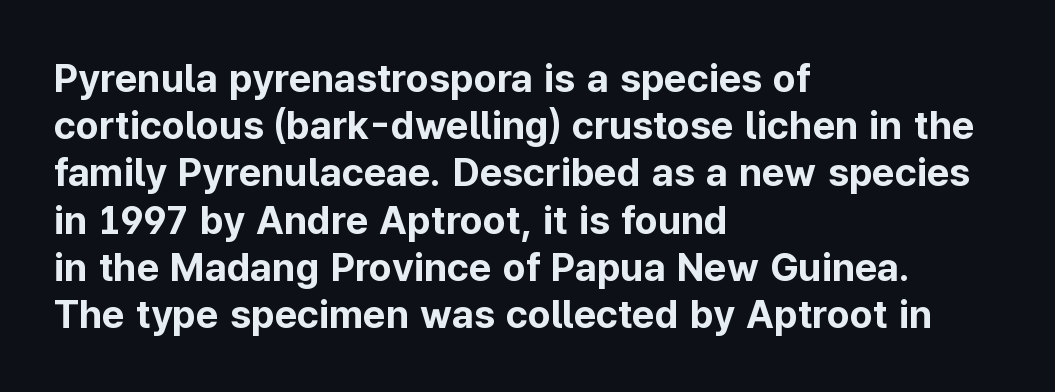
The rag falls on the right side of this text block. A roman cut, with each character standing at attention. Nobody touched the tracking dial on this one. Each glyph is drawn with heavy, bold strokes. Bare-footed words on every line.
